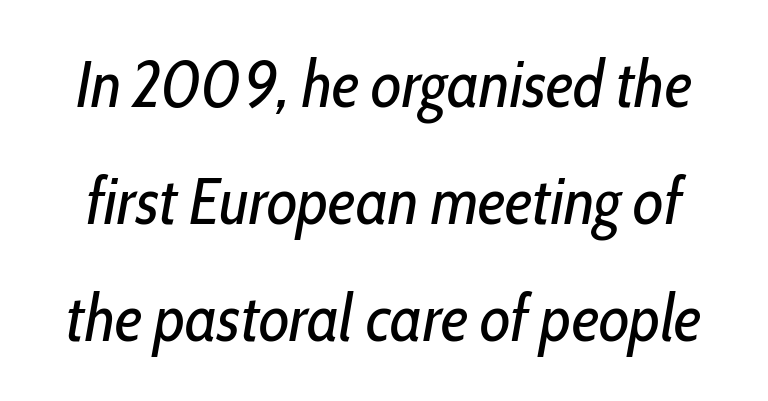
{"italic": "yes", "lean": "right", "slant_degrees": 10, "bold": "no", "weight": "regular", "width": "condensed", "stroke_contrast": "low", "x_height": "medium", "monospaced": "no", "underline": "no", "line_spacing_ratio": 1.77, "letter_spacing": "normal", "letter_spacing_em": 0.0, "glyph_px": 66}
